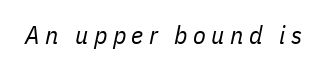
Q: Is the text bold? A: No.
Q: Is the text italic (slanted)? A: Yes, it leans right by about 11 degrees.
Q: Is the text underlined? A: No.
Q: Is the spacing between letters normal or unusually wide? A: Unusually wide.
